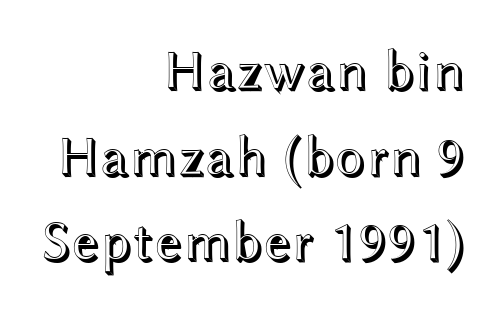
The leading is moderate, giving the passage an even texture. Decoration check: the copy has no underline. One-word summary of the alignment: right. Is the letter spacing exaggerated? No — it looks like the ordinary default.
